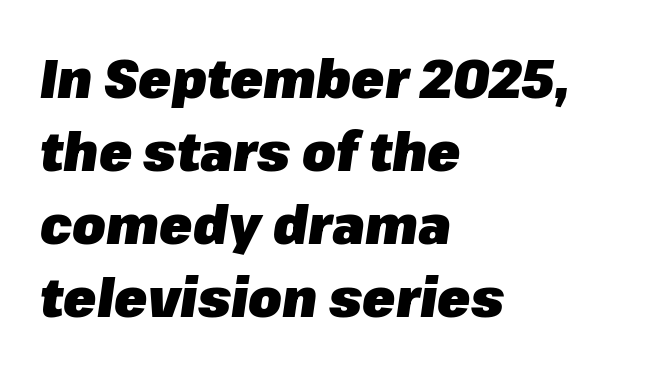
Q: Is the text bold? A: Yes.
Q: Is the text italic (slanted)? A: Yes, it leans right by about 8 degrees.
Q: Is the text underlined? A: No.
Q: How is the paragraph aligned? A: Left-aligned.
Q: Is the spacing between letters normal or unusually wide? A: Normal.
Q: Is the spacing between lines tight, normal or loose? A: Normal.
Q: Width (condensed, normal, or wide)? A: Normal.
Q: Stroke contrast? A: Low.
Q: x-height? A: Medium.
Q: Monospaced? A: No.
